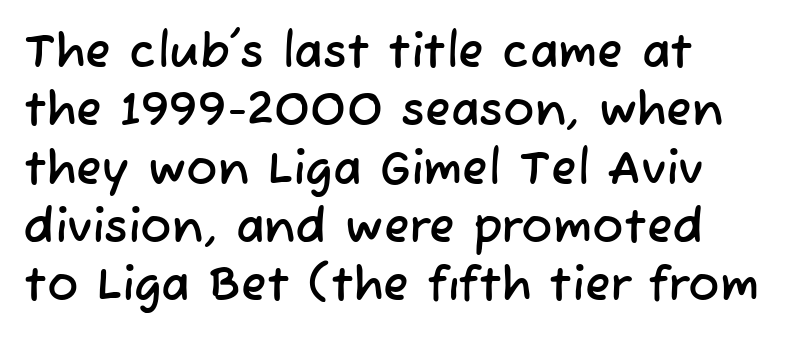
The image shows 47 px sans-serif type; set left-aligned, line spacing 1.24x, normal letter spacing, not underlined; low stroke contrast and a medium x-height.
